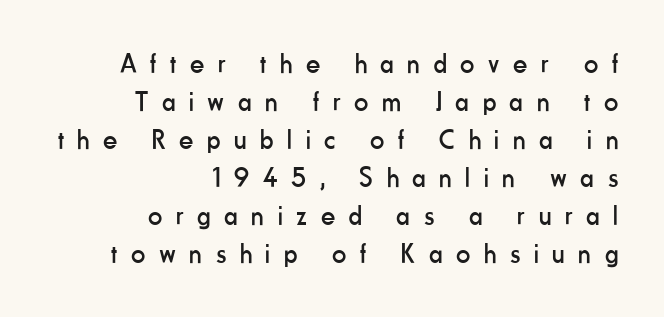
Display-style spreading of the glyphs; the letterfit is very open. A typesetter would label this face a sans. Heft: none added — not bold. The passage shown is typed in a proportional face where columns would drift. The typography opts for an upright posture over an oblique one.
